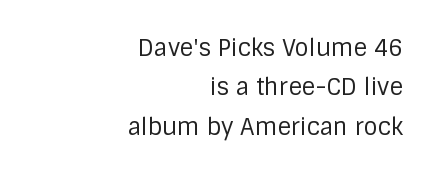
Q: Is the text bold? A: No.
Q: Is the text italic (slanted)? A: No, it is upright.
Q: Is the text underlined? A: No.
Q: How is the paragraph aligned? A: Right-aligned.
Q: Is the spacing between letters normal or unusually wide? A: Normal.
